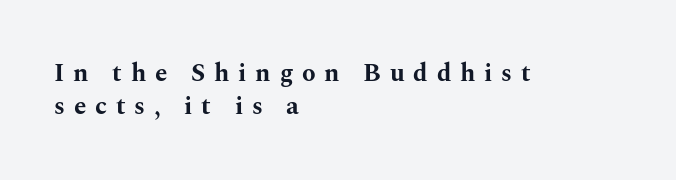
What's the leading like? Ordinary, nothing unusual. Reading down the block, your eye returns to a fixed left position each line. Loose tracking; the words dissolve into strings of separated letters. The sample has been set heavy, in full bold. The specimen reads as upright at a glance. Underline: absent.
